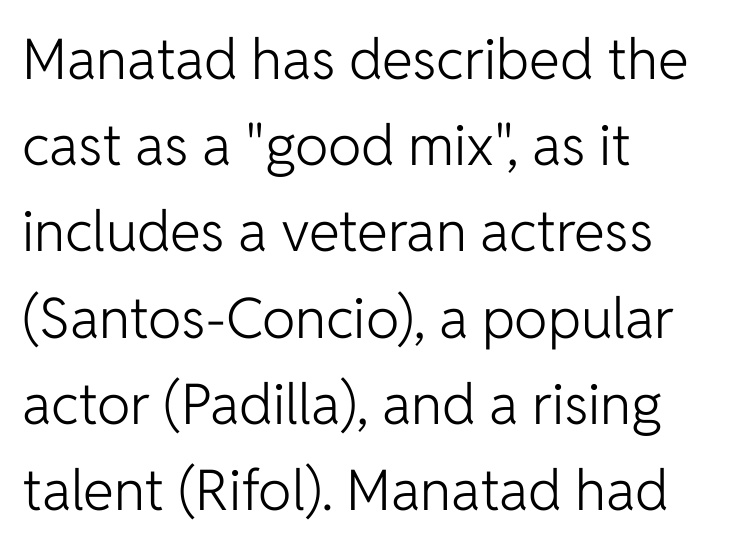
Compared with typical paragraphs, the rows here are spaced about the same. Descenders are the only things crossing below the line. Italic? Not at all — the glyphs are vertical. This sample uses a sans-serif face. The characters are drawn with everyday or finer stroke widths. One-word summary of the alignment: left.
